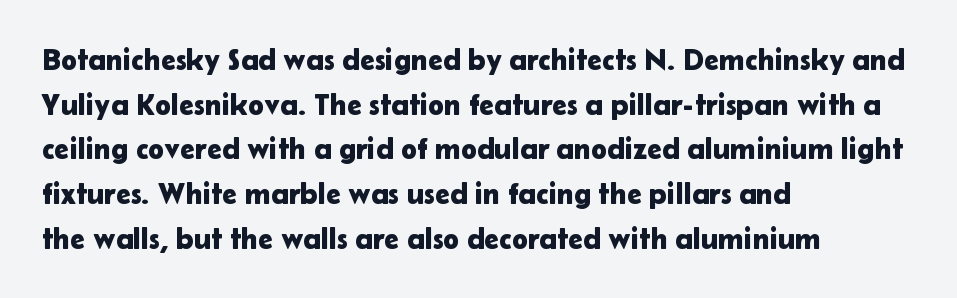
{"serif": "no", "italic": "no", "width": "normal", "stroke_contrast": "low", "x_height": "medium", "monospaced": "no", "underline": "no", "align": "left", "line_spacing": "normal", "line_spacing_ratio": 1.49, "letter_spacing": "normal", "letter_spacing_em": 0.0, "glyph_px": 30}
